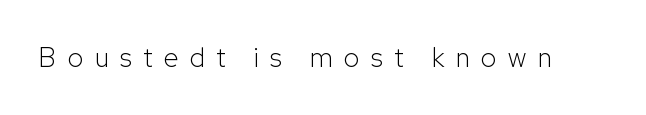
Q: Is the text bold? A: No.
Q: Is the text italic (slanted)? A: No, it is upright.
Q: Is the text underlined? A: No.
Q: Is the spacing between letters normal or unusually wide? A: Unusually wide.
